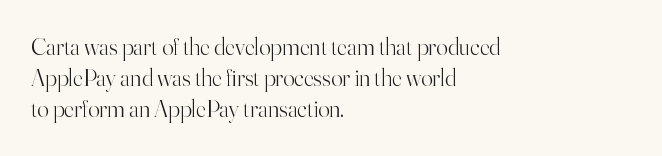
The ragged edge is on the right, which tells us the setting is flush left. The passage shown is not underscored anywhere. These lines were composed using upright roman letters. This sample uses plain, unmodified letter spacing. Reading down the column, the eye jumps a familiar distance to each next line.
